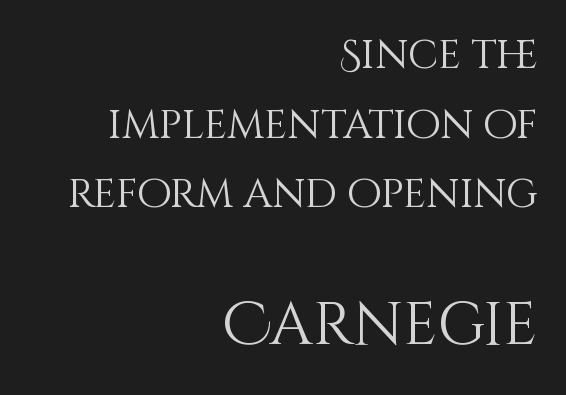
{"italic": "no", "bold": "no", "weight": "light", "width": "normal", "stroke_contrast": "medium", "x_height": "large", "monospaced": "no", "underline": "no", "align": "right", "line_spacing_ratio": 1.74, "letter_spacing": "normal", "letter_spacing_em": 0.0, "larger_block": "second", "size_ratio": 1.5, "glyph_px": 60}
